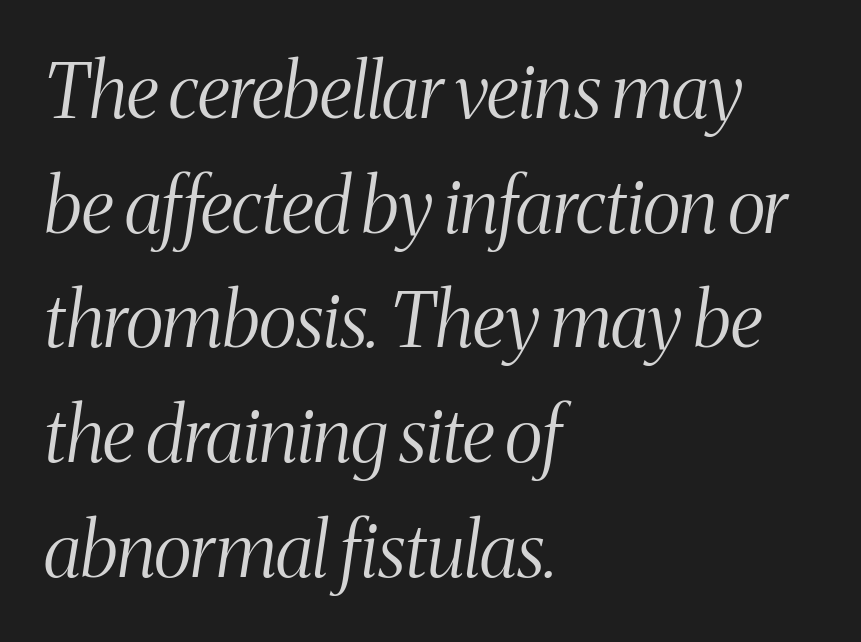
The image shows 75 px light, condensed serif type, italic (leaning right); set left-aligned, normal line spacing (1.53x), normal letter spacing, not underlined; medium stroke contrast and a medium x-height.
